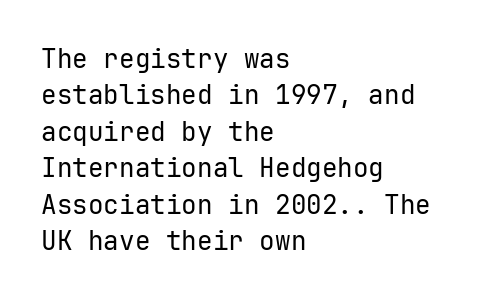
The image shows 26 px text type, upright; set left-aligned, normal line spacing (1.4x), normal letter spacing, not underlined.
